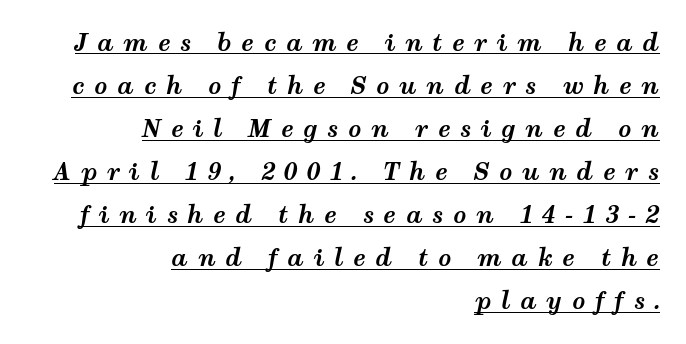
{"italic": "yes", "lean": "right", "slant_degrees": 12, "bold": "yes", "underline": "yes", "align": "right", "line_spacing_ratio": 1.87, "letter_spacing": "wide", "letter_spacing_em": 0.42, "glyph_px": 23}
